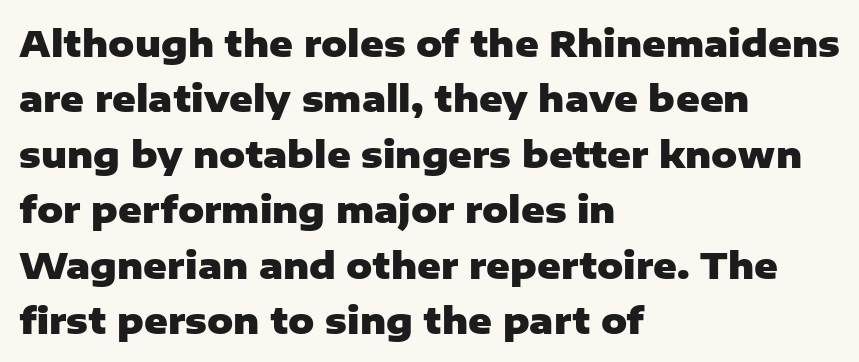
{"serif": "no", "italic": "no", "bold": "yes", "weight": "heavy", "width": "normal", "stroke_contrast": "low", "x_height": "medium", "monospaced": "no", "underline": "no", "align": "left", "line_spacing": "normal", "line_spacing_ratio": 1.54, "letter_spacing": "normal", "letter_spacing_em": 0.0, "glyph_px": 36}
